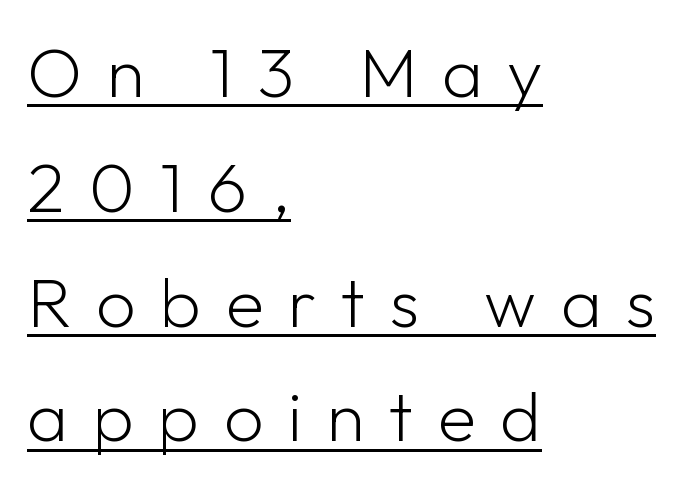
Q: Is the text bold? A: No.
Q: Is the text italic (slanted)? A: No, it is upright.
Q: Is the typeface a serif or a sans-serif typeface? A: Sans-serif.
Q: Is the text underlined? A: Yes.
Q: How is the paragraph aligned? A: Left-aligned.
Q: Is the spacing between letters normal or unusually wide? A: Unusually wide.
Q: Is the spacing between lines tight, normal or loose? A: Normal.
Q: Width (condensed, normal, or wide)? A: Normal.
Q: Stroke contrast? A: Low.
Q: x-height? A: Medium.
Q: Monospaced? A: No.
